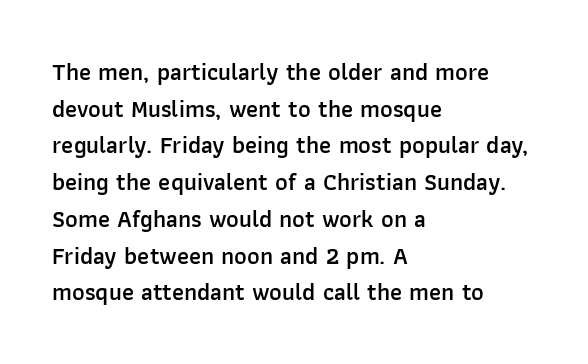
Q: Is the text bold? A: Semi-bold.
Q: Is the text italic (slanted)? A: No, it is upright.
Q: Is the text underlined? A: No.
Q: How is the paragraph aligned? A: Left-aligned.
Q: Is the spacing between letters normal or unusually wide? A: Normal.
Q: Is the spacing between lines tight, normal or loose? A: Normal.
